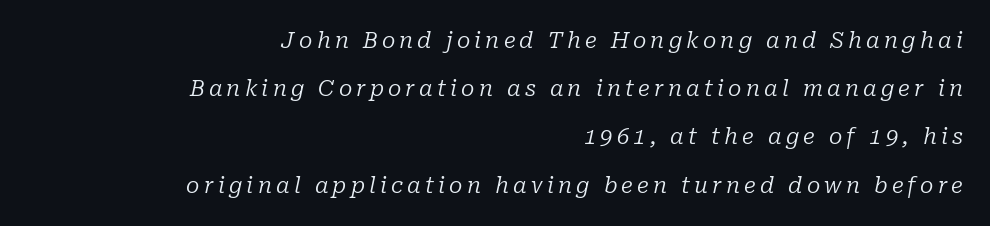
{"italic": "yes", "lean": "right", "slant_degrees": 10, "bold": "no", "underline": "no", "align": "right", "line_spacing": "loose", "line_spacing_ratio": 2.19, "glyph_px": 22}
